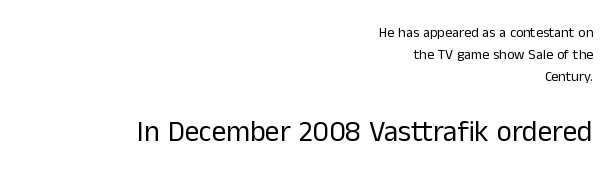
The lettering stays uniformly vertical, giving the passage a roman look. A typesetter would call this proportional, since set widths differ per character. Bigger letters appear in the bottom chunk; the top chunk is reduced. The rag falls on the left side of this text block.
